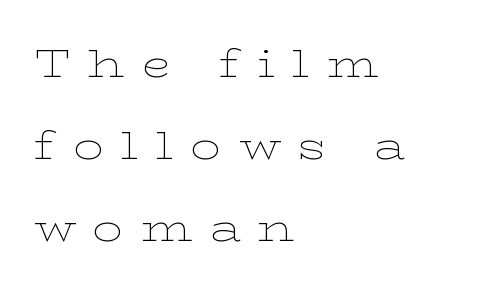
{"serif": "yes", "italic": "no", "bold": "no", "weight": "thin", "width": "wide", "stroke_contrast": "low", "x_height": "medium", "monospaced": "no", "underline": "no", "align": "left", "line_spacing": "loose", "line_spacing_ratio": 2.16, "letter_spacing": "wide", "letter_spacing_em": 0.45, "glyph_px": 38}
